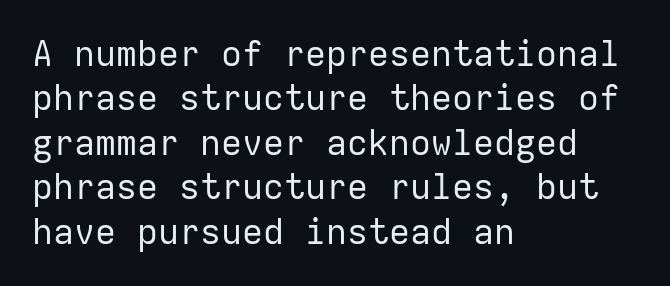
Q: Is the text bold? A: No.
Q: Is the text italic (slanted)? A: No, it is upright.
Q: Is the typeface a serif or a sans-serif typeface? A: Sans-serif.
Q: Is the text underlined? A: No.
Q: How is the paragraph aligned? A: Left-aligned.
Q: Is the spacing between letters normal or unusually wide? A: Normal.
Q: Is the spacing between lines tight, normal or loose? A: Normal.
Q: Width (condensed, normal, or wide)? A: Normal.
Q: Stroke contrast? A: Low.
Q: x-height? A: Medium.
Q: Monospaced? A: Yes.
